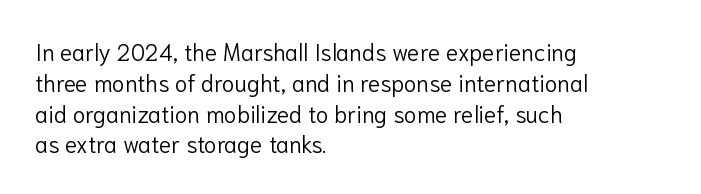
The image shows 23 px text type, upright; set left-aligned, normal line spacing (1.34x), normal letter spacing, not underlined.
